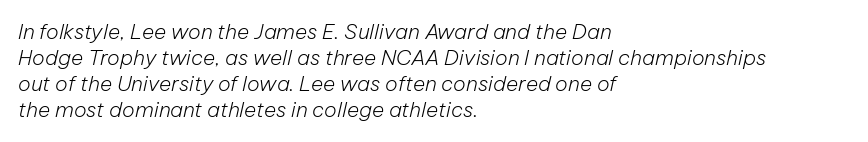
{"italic": "yes", "lean": "right", "slant_degrees": 12, "bold": "no", "underline": "no", "align": "left", "line_spacing_ratio": 1.24, "letter_spacing": "normal", "letter_spacing_em": 0.0, "glyph_px": 21}
